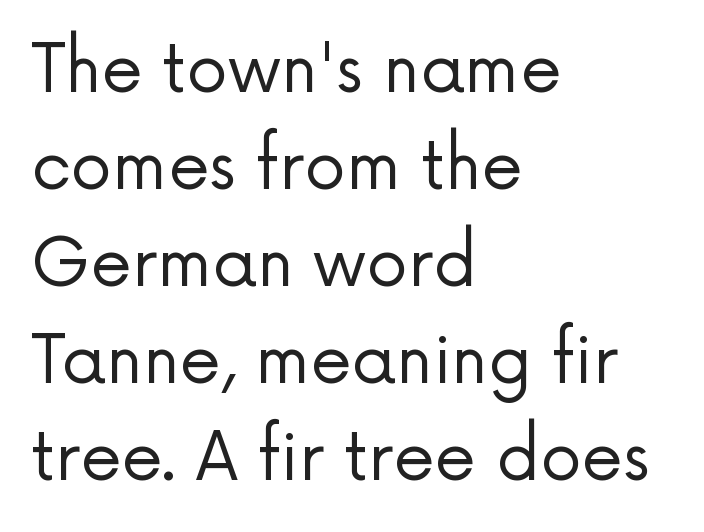
The font family rendered here belongs to the sans-serif group. The lines are quadded left. The strokes are not fattened; the text isn't bold. Baseline-to-baseline distance is the conventional proportion of letter height. The letters sit at their default tracking, neither squeezed nor spread. Posture: straight, roman, zero tilt.
